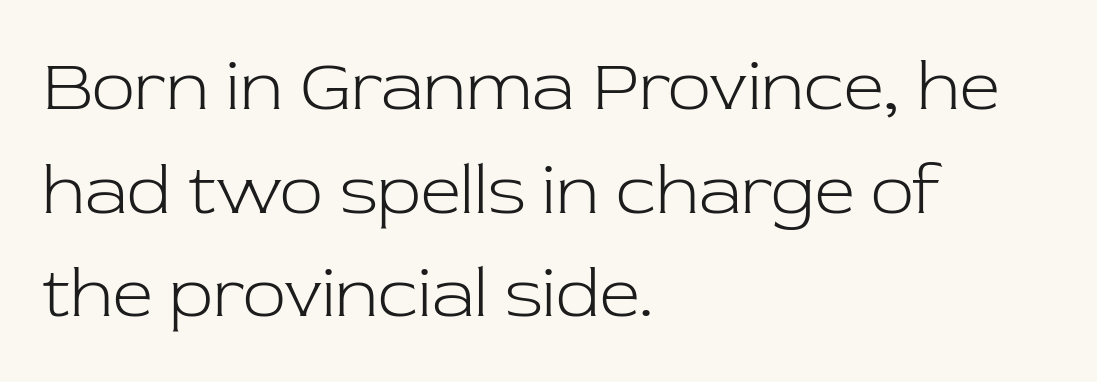
The image shows 71 px light serif type, upright; set left-aligned, normal line spacing (1.46x), normal letter spacing, not underlined; low stroke contrast and a medium x-height.
